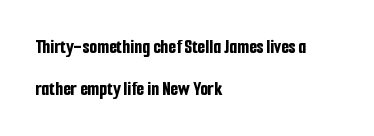
{"italic": "no", "bold": "yes", "underline": "no", "align": "left", "line_spacing": "loose", "line_spacing_ratio": 2.1, "letter_spacing": "normal", "letter_spacing_em": 0.0, "glyph_px": 20}
